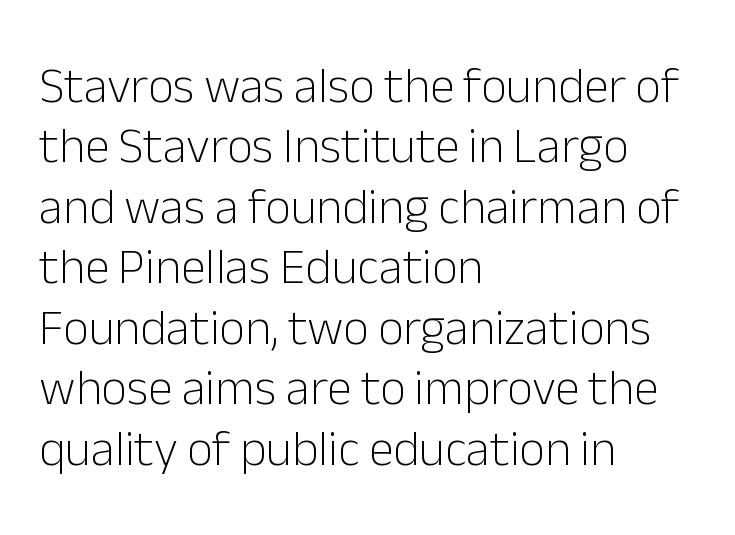
{"serif": "no", "italic": "no", "bold": "no", "weight": "light", "width": "normal", "stroke_contrast": "low", "x_height": "medium", "monospaced": "no", "underline": "no", "align": "left", "line_spacing_ratio": 1.21, "letter_spacing": "normal", "letter_spacing_em": 0.0, "glyph_px": 50}
